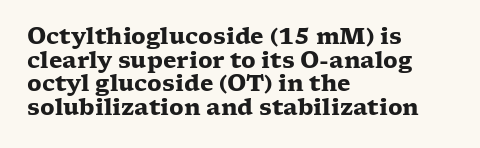
{"italic": "no", "bold": "yes", "underline": "no", "align": "left", "line_spacing": "tight", "line_spacing_ratio": 1.07, "letter_spacing": "normal", "letter_spacing_em": 0.0, "glyph_px": 22}
